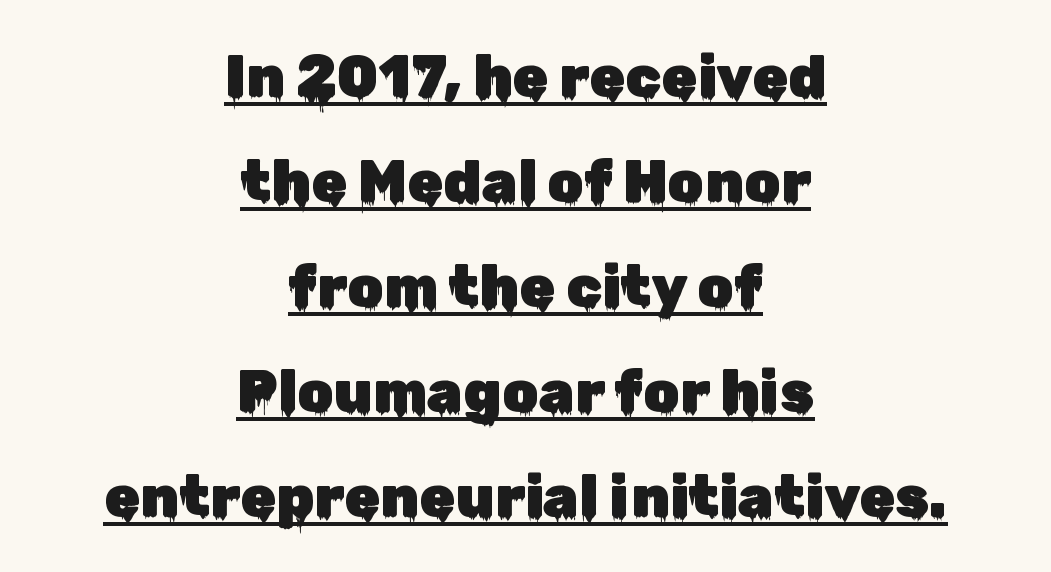
The image shows 58 px sans-serif type, upright; set centered, line spacing 1.81x, normal letter spacing, underlined; low stroke contrast and a medium x-height.
